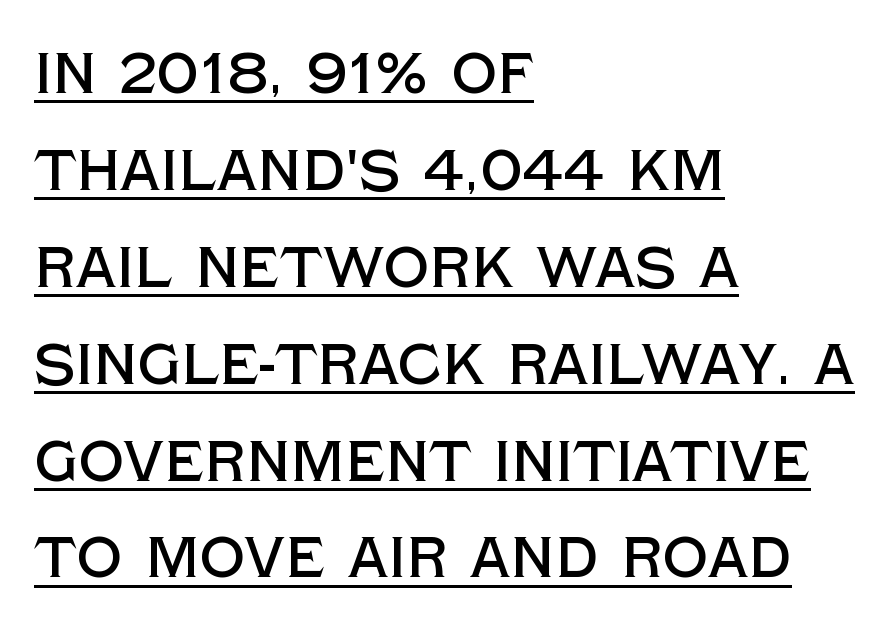
Note the varied advance widths — an 'i' is clearly narrower than an 'm'. Tracking value appears to be zero — textbook default spacing. Notice how descenders clear the ascenders below comfortably — that's standard leading. Is there an underline? Yes — a line sits under the letters. Grotesque or geometric, the face here clearly has no serifs. Every character sits straight up, as roman type does.
